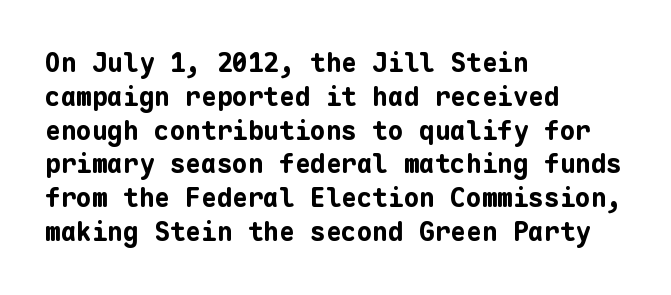
The image shows 26 px bold type, upright; set left-aligned, normal line spacing (1.3x), normal letter spacing, not underlined.
